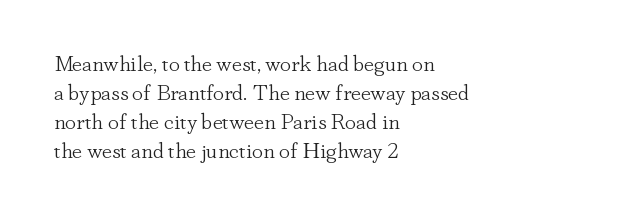
Q: Is the text bold? A: No.
Q: Is the text italic (slanted)? A: No, it is upright.
Q: Is the text underlined? A: No.
Q: How is the paragraph aligned? A: Left-aligned.
Q: Is the spacing between letters normal or unusually wide? A: Normal.
Q: Is the spacing between lines tight, normal or loose? A: Normal.
